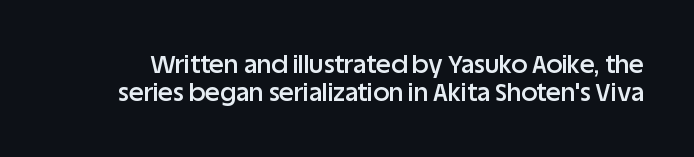
Any mark beneath the type? The region is blank. Students, note that the glyphs here touch the page at normal intervals. Reading down the column, the eye jumps only a short way to each next line. Is the type bold? Partly — it's a semibold, heavier than regular but not fully bold.
